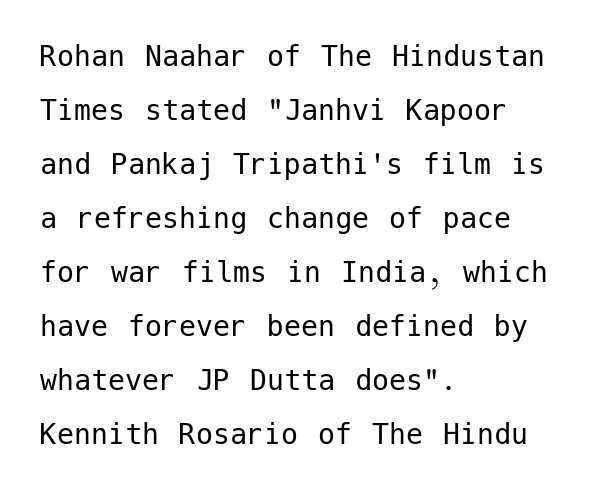
Q: Is the text bold? A: No.
Q: Is the text italic (slanted)? A: No, it is upright.
Q: Is the typeface a serif or a sans-serif typeface? A: Sans-serif.
Q: Is the text underlined? A: No.
Q: How is the paragraph aligned? A: Left-aligned.
Q: Is the spacing between letters normal or unusually wide? A: Normal.
Q: Is the spacing between lines tight, normal or loose? A: Normal.
Q: Width (condensed, normal, or wide)? A: Normal.
Q: Stroke contrast? A: Low.
Q: x-height? A: Medium.
